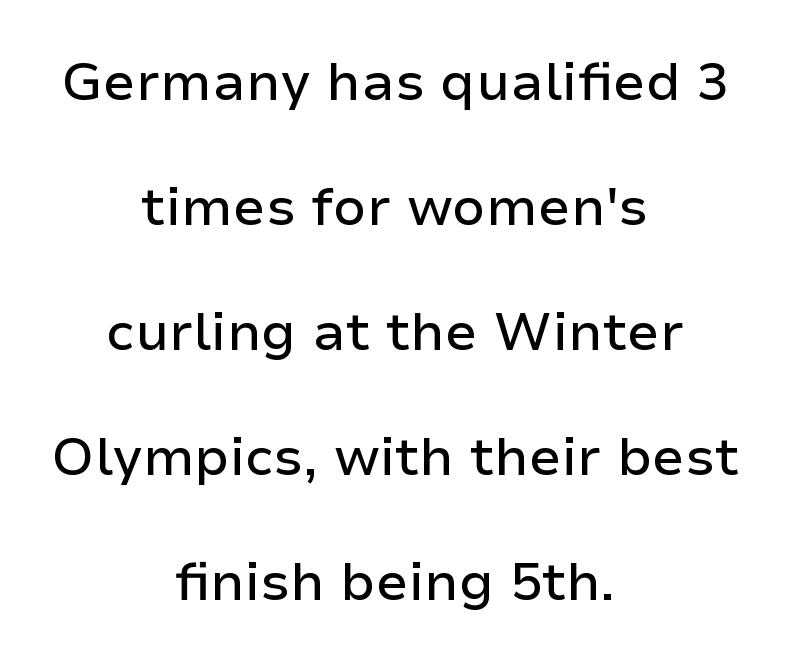
Compared with a flush-left layout, this one balances lines on the center instead. Here the designer chose a conventional face with non-uniform glyph widths. Honestly, the rows look like they've been pulled way apart. Do the letters lean? They stand straight.
